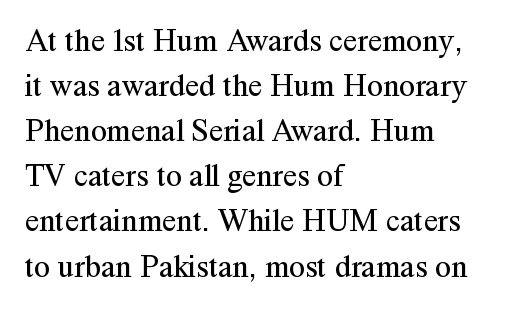
The image shows 32 px regular-weight serif type, upright; set left-aligned, normal line spacing (1.41x), normal letter spacing, not underlined; medium stroke contrast and a medium x-height.
